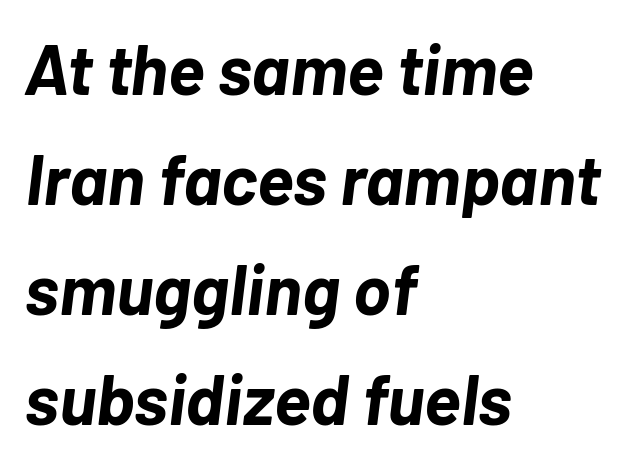
Type without underlining. Students, note that the glyphs here touch the page at normal intervals. Looks like regular typesetting: each glyph gets only the width it needs. Casual observation: everything's shoved over to the left.
